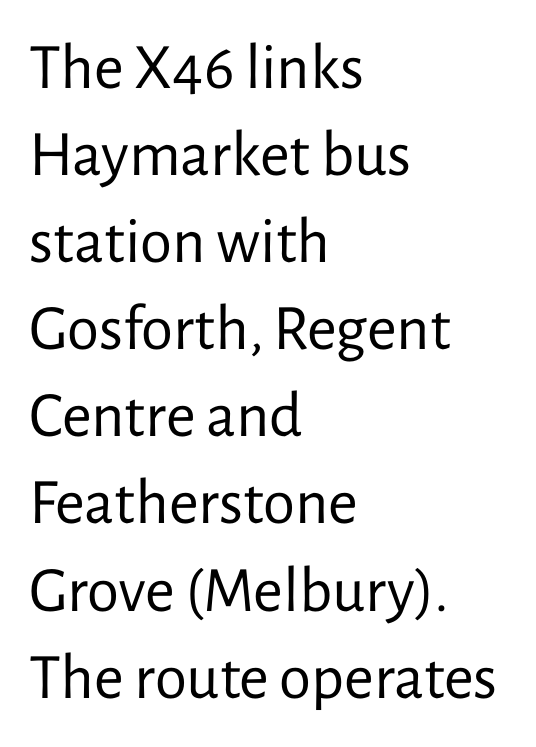
Q: Is the text bold? A: No.
Q: Is the text italic (slanted)? A: No, it is upright.
Q: Is the typeface a serif or a sans-serif typeface? A: Sans-serif.
Q: Is the text underlined? A: No.
Q: How is the paragraph aligned? A: Left-aligned.
Q: Is the spacing between letters normal or unusually wide? A: Normal.
Q: Is the spacing between lines tight, normal or loose? A: Normal.
Q: Width (condensed, normal, or wide)? A: Normal.
Q: Stroke contrast? A: Low.
Q: x-height? A: Medium.
Q: Monospaced? A: No.
